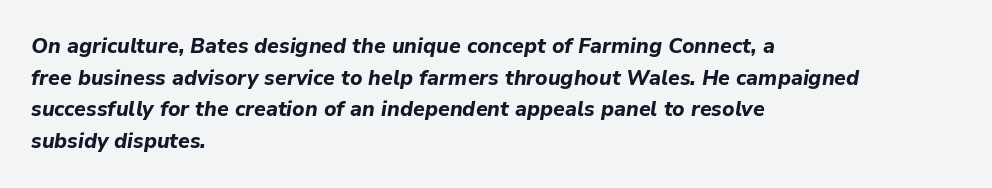
{"italic": "yes", "lean": "right", "slant_degrees": 9, "bold": "yes", "underline": "no", "align": "left", "line_spacing": "normal", "line_spacing_ratio": 1.51, "letter_spacing": "normal", "letter_spacing_em": 0.0, "glyph_px": 21}
